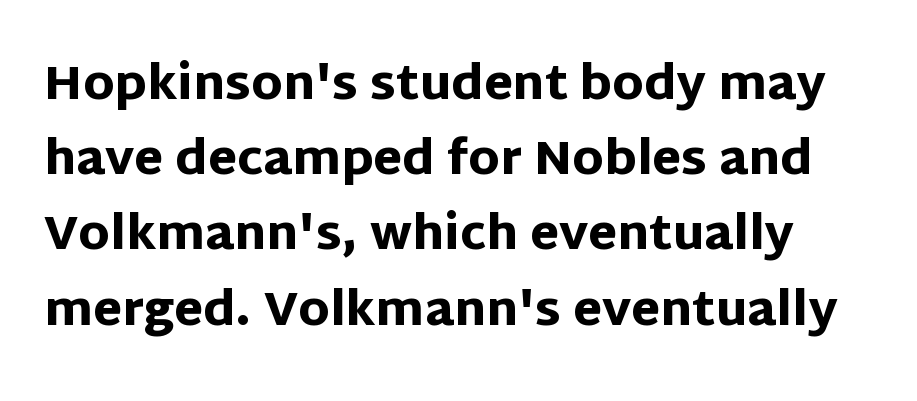
Nobody touched the tracking dial on this one. Reading down the column, the eye jumps a familiar distance to each next line. Set as a true bold cut, around the 700 mark. The rendering uses natural spacing where letterforms have individual widths. Plain, unruled lines of type.
